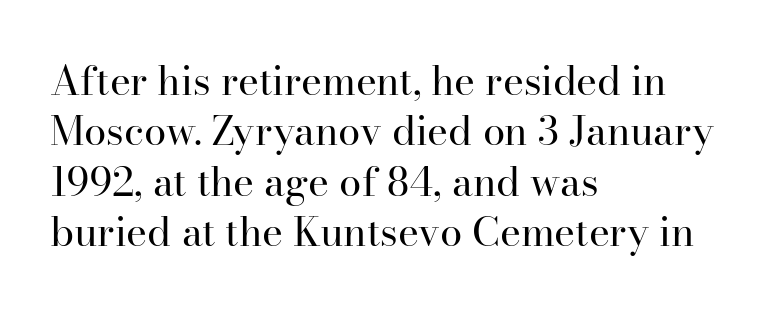
Q: Is the text bold? A: No.
Q: Is the text italic (slanted)? A: No, it is upright.
Q: Is the typeface a serif or a sans-serif typeface? A: Serif.
Q: Is the text underlined? A: No.
Q: How is the paragraph aligned? A: Left-aligned.
Q: Is the spacing between letters normal or unusually wide? A: Normal.
Q: Is the spacing between lines tight, normal or loose? A: Normal.
Q: Width (condensed, normal, or wide)? A: Normal.
Q: Stroke contrast? A: High.
Q: x-height? A: Small.
Q: Monospaced? A: No.
